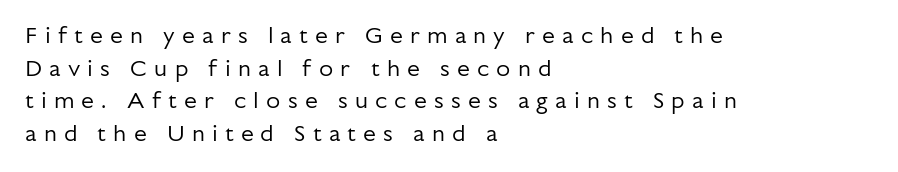
{"italic": "no", "bold": "no", "underline": "no", "align": "left", "line_spacing": "normal", "line_spacing_ratio": 1.42, "letter_spacing": "wide", "letter_spacing_em": 0.31, "glyph_px": 23}
